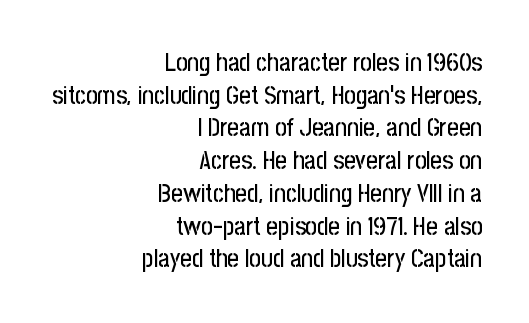
The image shows 25 px text type, upright; set right-aligned, normal line spacing (1.31x), normal letter spacing, not underlined.
